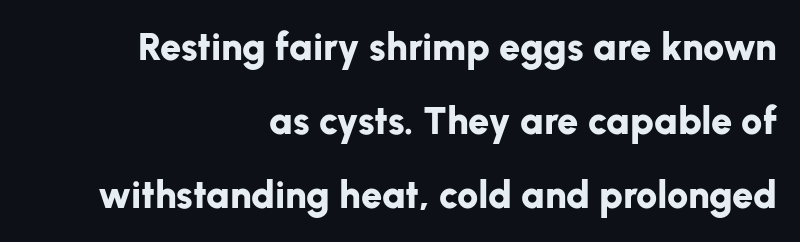
Rows of type keep a wide berth in the vertical direction. One-word summary of the alignment: right. Rendered with straight, roman letterforms. This is sans-serif lettering, the kind often seen on screens and signage. On the weight axis this lands at bold, roughly 700.
